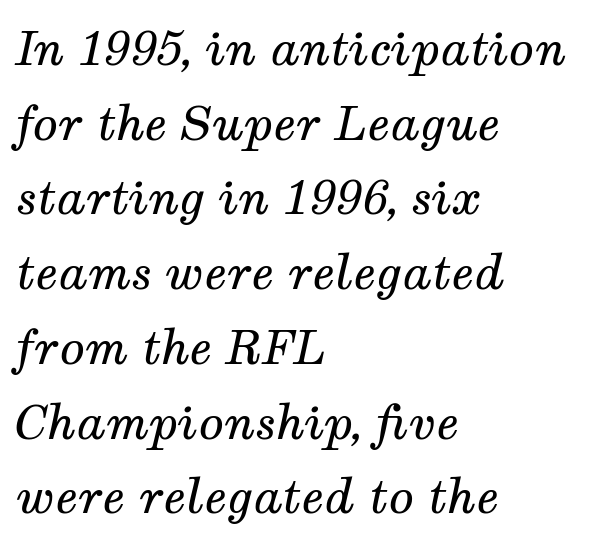
Compared with a centered layout, this one pins lines to the left instead. Yep, that's italic — everything's leaning. Plain, unruled lines of type. Letter spacing: default. No chunkiness to these letters — they're not bold. The glyphs in this specimen are seriffed.
